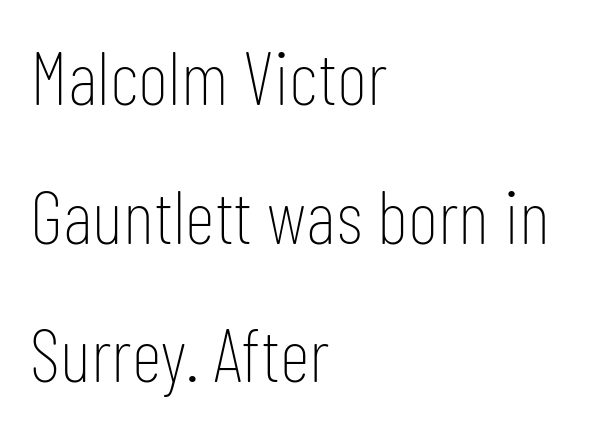
The image shows 75 px thin, condensed sans-serif type, upright; set left-aligned, line spacing 1.85x, normal letter spacing, not underlined; low stroke contrast and a medium x-height.
